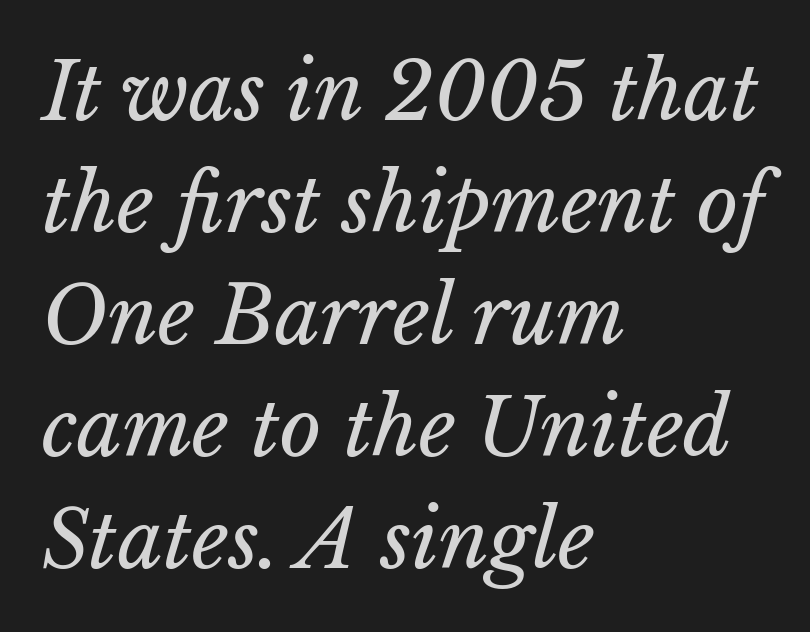
Observe the ordinary spacing: letters are neighbours, not strangers. No word sits above an underline. Think of a printed novel: that variable character pitch is what you see here. The passage shown leans; its letterforms are oblique.
